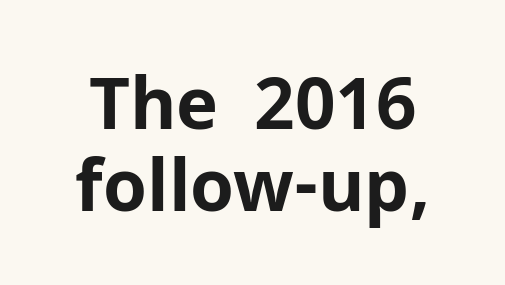
The image shows 71 px bold sans-serif type, upright; set tight line spacing (1.15x), normal letter spacing, not underlined; low stroke contrast and a medium x-height.
